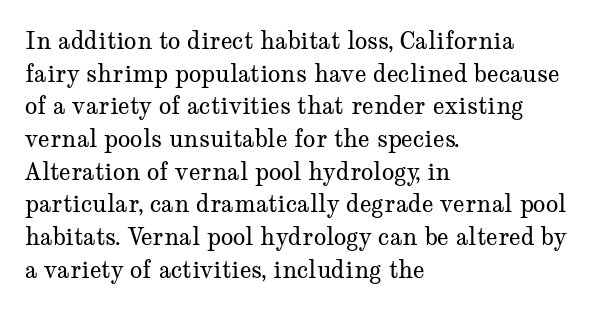
Q: Is the text bold? A: No.
Q: Is the text italic (slanted)? A: No, it is upright.
Q: Is the text underlined? A: No.
Q: How is the paragraph aligned? A: Left-aligned.
Q: Is the spacing between letters normal or unusually wide? A: Normal.
Q: Is the spacing between lines tight, normal or loose? A: Normal.
